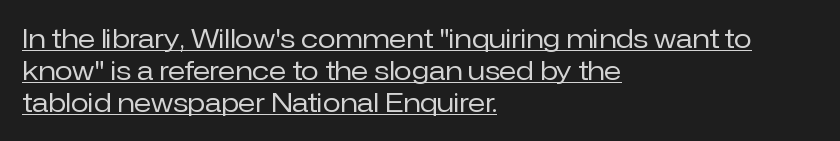
The specimen includes a rule beneath the text block's lines. Horizontally, the lines are justified to the leading edge only. How are the letters spaced? Ordinarily, with no added tracking. Letters have the restrained weight of plain body copy at most.
